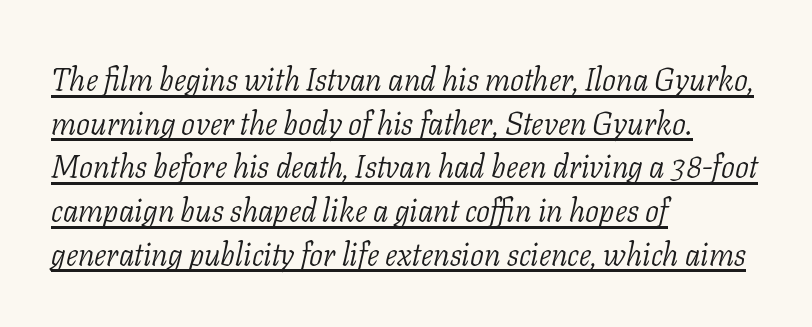
The image shows 31 px light serif type, italic (leaning right); set left-aligned, normal line spacing (1.41x), normal letter spacing, underlined; low stroke contrast and a medium x-height.
